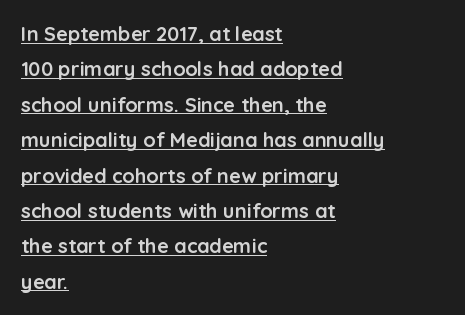
The image shows 20 px bold type, upright; set left-aligned, line spacing 1.77x, normal letter spacing, underlined.
